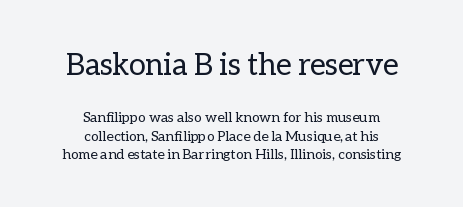
Q: Is the text bold? A: No.
Q: Is the text italic (slanted)? A: No, it is upright.
Q: Is the text underlined? A: No.
Q: How is the paragraph aligned? A: Centered.
Q: Is the spacing between letters normal or unusually wide? A: Normal.
Q: Is the spacing between lines tight, normal or loose? A: Normal.
Q: Which block of text is set in a larger size, the first (top) or the second (bottom)? A: The first (top) one.
Q: Width (condensed, normal, or wide)? A: Normal.
Q: Stroke contrast? A: Low.
Q: x-height? A: Medium.
Q: Monospaced? A: No.
